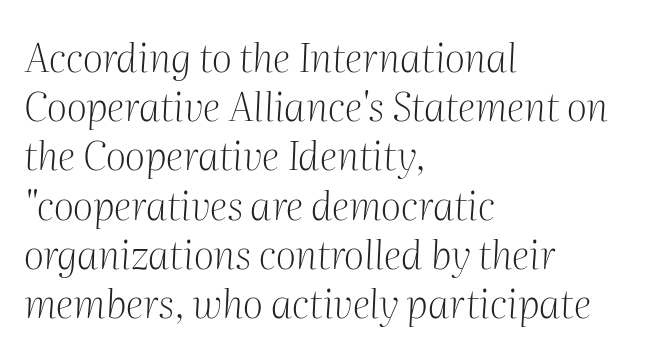
{"serif": "yes", "italic": "yes", "lean": "right", "slant_degrees": 2, "bold": "no", "weight": "light", "width": "normal", "stroke_contrast": "medium", "x_height": "medium", "monospaced": "no", "underline": "no", "align": "left", "line_spacing_ratio": 1.23, "letter_spacing": "normal", "letter_spacing_em": 0.0, "glyph_px": 40}
